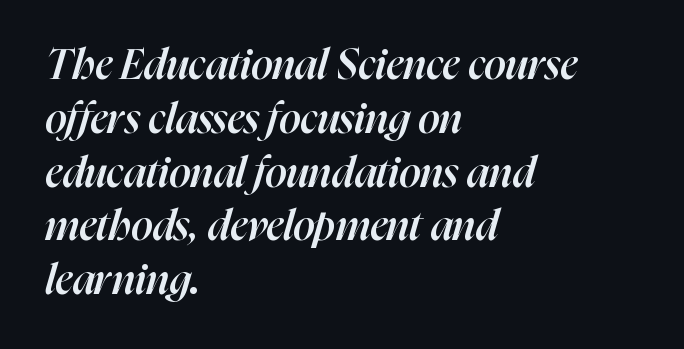
The image shows 42 px semibold type, italic (leaning right); set left-aligned, normal line spacing (1.28x), normal letter spacing, not underlined; high stroke contrast and a medium x-height.
